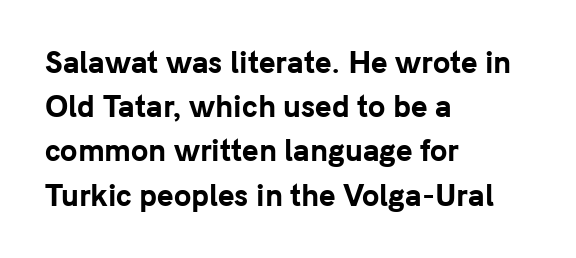
Q: Is the text bold? A: Yes.
Q: Is the text italic (slanted)? A: No, it is upright.
Q: Is the typeface a serif or a sans-serif typeface? A: Sans-serif.
Q: Is the text underlined? A: No.
Q: How is the paragraph aligned? A: Left-aligned.
Q: Is the spacing between letters normal or unusually wide? A: Normal.
Q: Is the spacing between lines tight, normal or loose? A: Normal.
Q: Width (condensed, normal, or wide)? A: Normal.
Q: Stroke contrast? A: Low.
Q: x-height? A: Medium.
Q: Monospaced? A: No.
